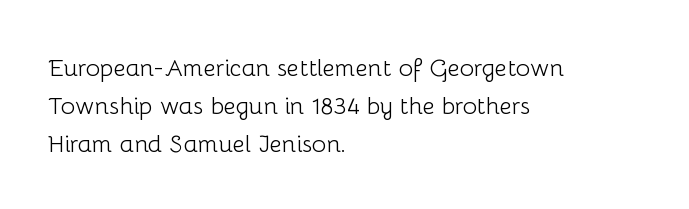
{"italic": "no", "bold": "no", "underline": "no", "align": "left", "line_spacing": "normal", "line_spacing_ratio": 1.59, "letter_spacing": "normal", "letter_spacing_em": 0.0, "glyph_px": 24}
